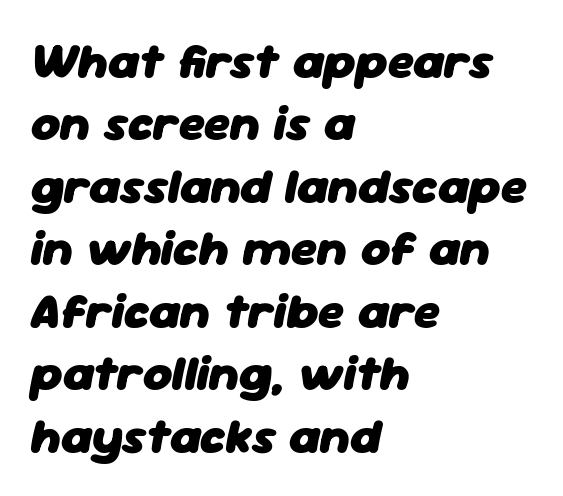
{"italic": "yes", "lean": "right", "slant_degrees": 11, "bold": "yes", "weight": "heavy", "width": "normal", "stroke_contrast": "low", "x_height": "medium", "monospaced": "no", "underline": "no", "align": "left", "line_spacing": "normal", "line_spacing_ratio": 1.25, "letter_spacing": "normal", "letter_spacing_em": 0.0, "glyph_px": 50}
